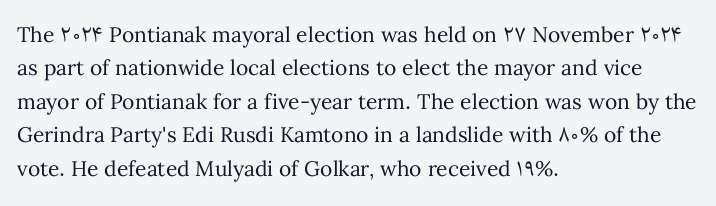
How would I describe the line gaps? Plain and ordinary. Weight: in the light-to-regular range. The type is set solid horizontally, with unmodified tracking. The lines are quadded left.
